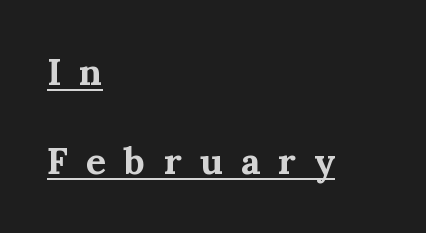
{"serif": "yes", "italic": "no", "bold": "yes", "weight": "bold", "width": "normal", "stroke_contrast": "medium", "x_height": "medium", "monospaced": "no", "underline": "yes", "align": "left", "line_spacing": "loose", "line_spacing_ratio": 2.41, "letter_spacing": "wide", "letter_spacing_em": 0.49, "glyph_px": 37}
